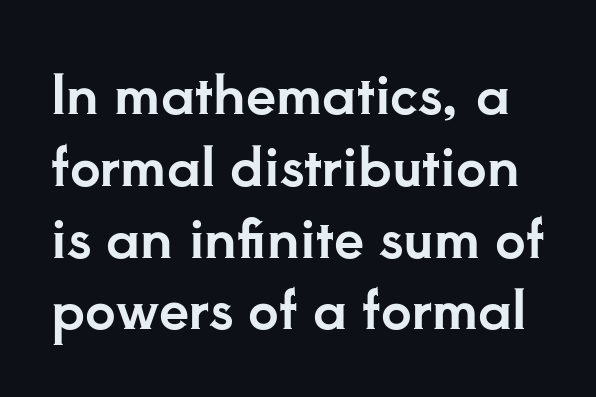
Q: Is the text italic (slanted)? A: No, it is upright.
Q: Is the typeface a serif or a sans-serif typeface? A: Serif.
Q: Is the text underlined? A: No.
Q: Is the spacing between letters normal or unusually wide? A: Normal.
Q: Is the spacing between lines tight, normal or loose? A: Normal.
Q: Width (condensed, normal, or wide)? A: Normal.
Q: Stroke contrast? A: Low.
Q: x-height? A: Small.
Q: Monospaced? A: No.
